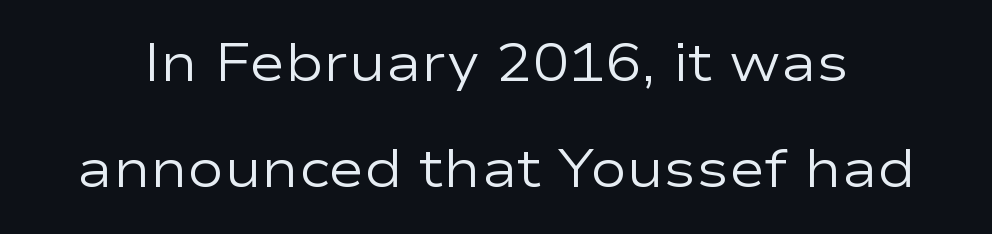
{"serif": "no", "italic": "no", "bold": "no", "weight": "regular", "width": "wide", "stroke_contrast": "low", "x_height": "medium", "monospaced": "no", "underline": "no", "line_spacing": "loose", "line_spacing_ratio": 1.97, "letter_spacing": "normal", "letter_spacing_em": 0.0, "glyph_px": 54}
